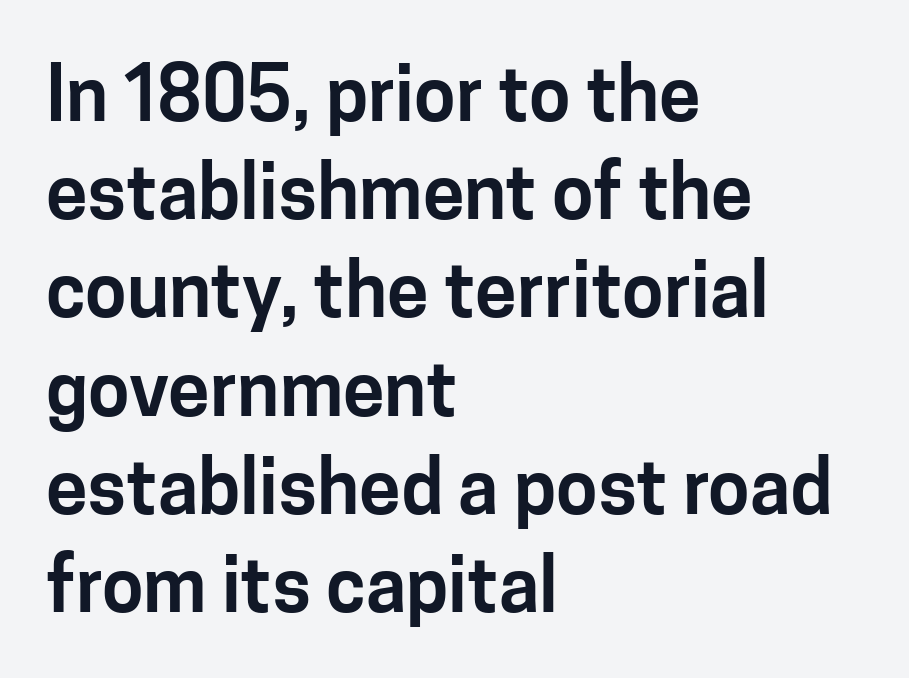
{"serif": "no", "italic": "no", "width": "normal", "stroke_contrast": "low", "x_height": "medium", "monospaced": "no", "underline": "no", "align": "left", "line_spacing": "normal", "line_spacing_ratio": 1.31, "letter_spacing": "normal", "letter_spacing_em": 0.0, "glyph_px": 75}
